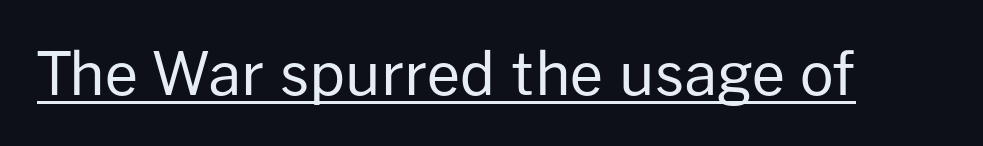
The image shows 59 px regular-weight sans-serif type, upright; set normal letter spacing, underlined; low stroke contrast and a medium x-height.
